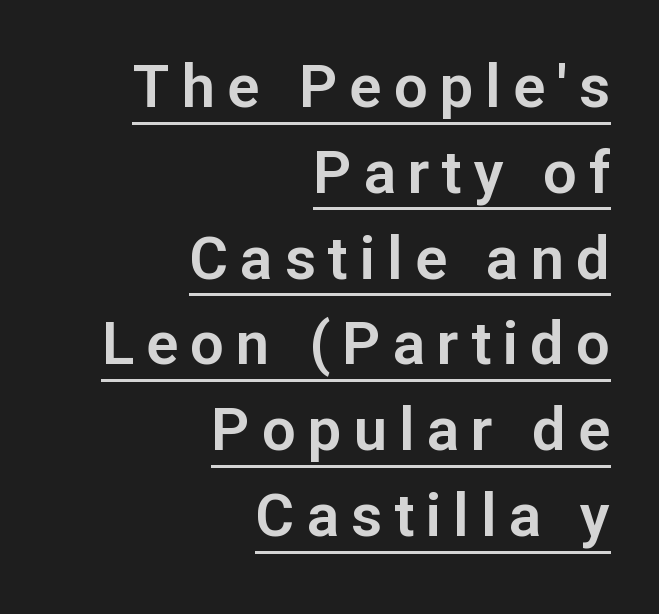
The image shows 60 px sans-serif type, upright; set right-aligned, normal line spacing (1.43x), unusually wide letter spacing (+0.2 em), underlined; low stroke contrast and a medium x-height.
